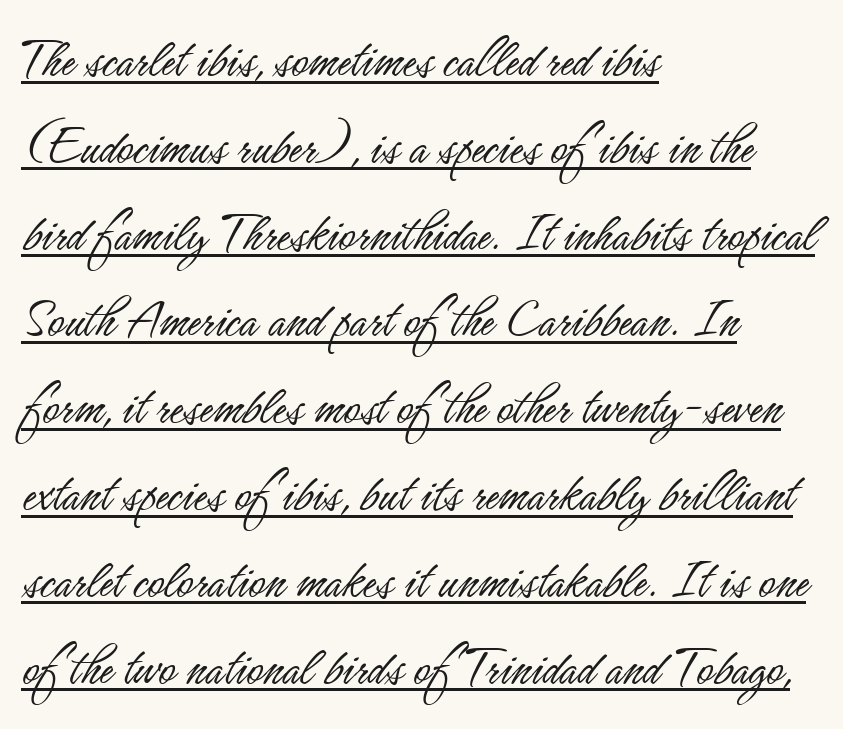
{"serif": "no", "bold": "no", "weight": "light", "width": "condensed", "stroke_contrast": "low", "x_height": "small", "monospaced": "no", "underline": "yes", "align": "left", "line_spacing": "normal", "line_spacing_ratio": 1.55, "letter_spacing": "normal", "letter_spacing_em": 0.0, "glyph_px": 56}
